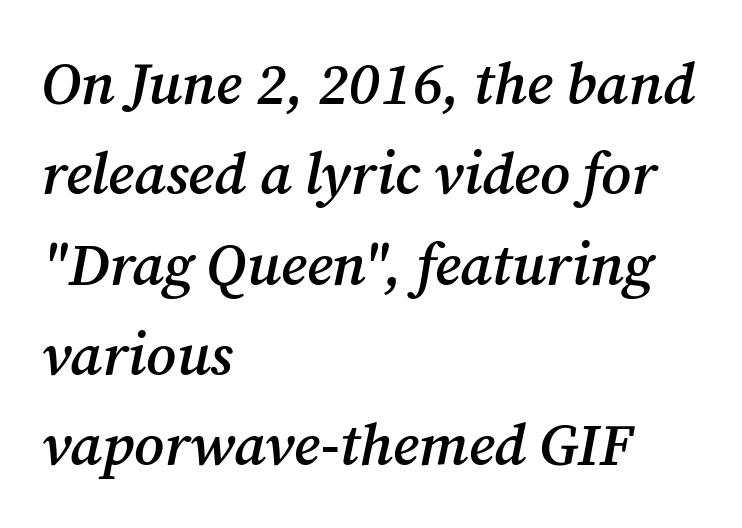
Tracking here is standard; glyphs follow each other at the usual distance. The rendering uses a semibold face; strokes are thickened but not to full bold. Look at the bottom of the vertical strokes: they flare into serifs here. Leftover space on each line is placed entirely after the last word.
